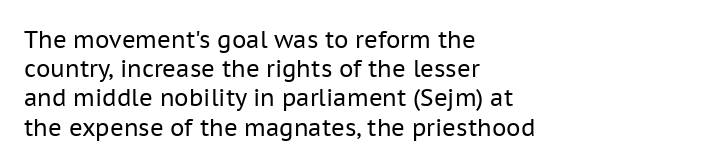
Q: Is the text bold? A: No.
Q: Is the text italic (slanted)? A: No, it is upright.
Q: Is the text underlined? A: No.
Q: How is the paragraph aligned? A: Left-aligned.
Q: Is the spacing between letters normal or unusually wide? A: Normal.
Q: Is the spacing between lines tight, normal or loose? A: Normal.
